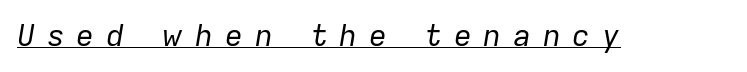
{"italic": "yes", "lean": "right", "slant_degrees": 9, "bold": "no", "weight": "regular", "width": "normal", "stroke_contrast": "low", "x_height": "medium", "monospaced": "no", "underline": "yes", "letter_spacing": "wide", "letter_spacing_em": 0.39, "glyph_px": 30}
